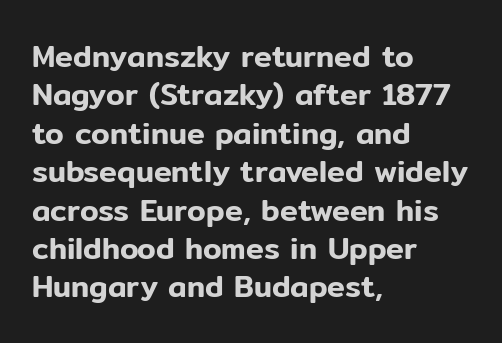
{"serif": "no", "italic": "no", "width": "normal", "stroke_contrast": "low", "x_height": "medium", "monospaced": "no", "underline": "no", "align": "left", "line_spacing": "normal", "line_spacing_ratio": 1.28, "letter_spacing": "normal", "letter_spacing_em": 0.0, "glyph_px": 30}
